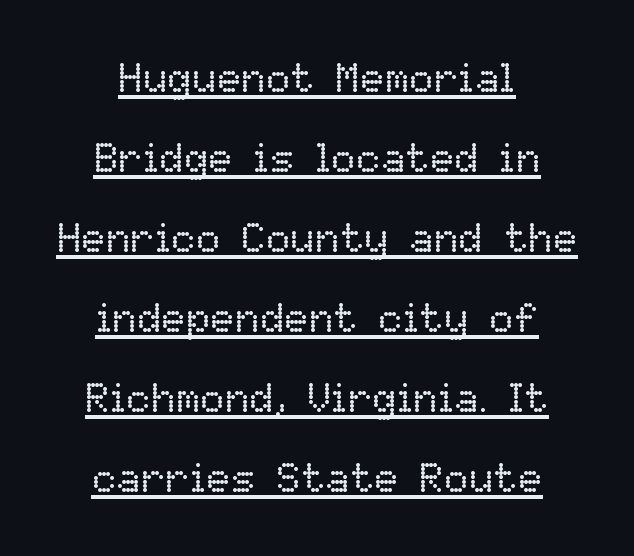
No extra tracking has been applied to these lines. Stems and bowls with no extra thickness — not bold. This block would shrink considerably if given ordinary leading; it's expanded now. A typesetter would call this proportional, since set widths differ per character. This is underlined copy, the kind a proofreader might mark for attention. When letters stand straight like this, we call the style roman or upright.
